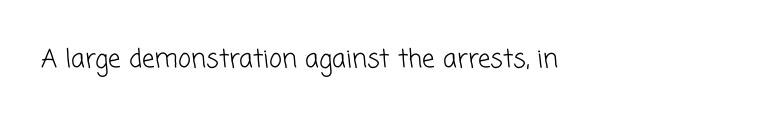
The letters sit at their default tracking, neither squeezed nor spread. The lines are quadded left. Anything drawn beneath the words? Only blank space. Stroke mass is kept to a normal reading level or below.
